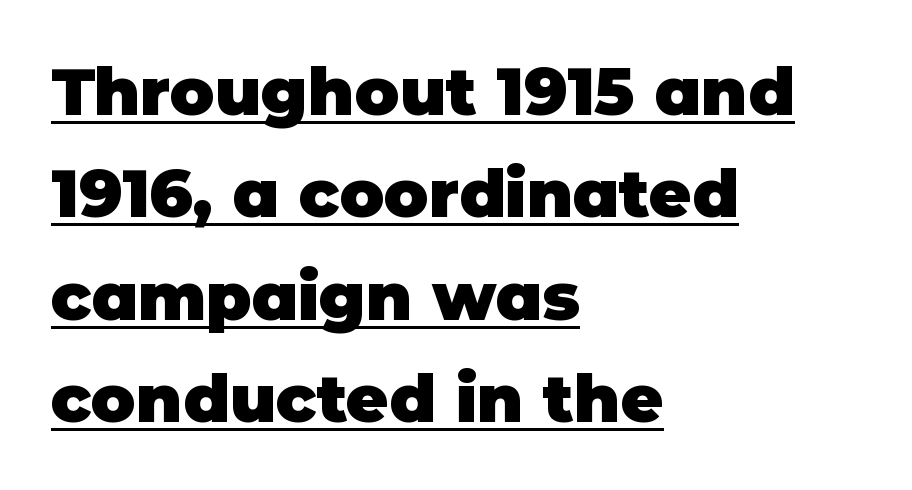
Q: Is the text bold? A: Yes.
Q: Is the text italic (slanted)? A: No, it is upright.
Q: Is the typeface a serif or a sans-serif typeface? A: Sans-serif.
Q: Is the text underlined? A: Yes.
Q: How is the paragraph aligned? A: Left-aligned.
Q: Is the spacing between letters normal or unusually wide? A: Normal.
Q: Is the spacing between lines tight, normal or loose? A: Normal.
Q: Width (condensed, normal, or wide)? A: Normal.
Q: Stroke contrast? A: Low.
Q: x-height? A: Large.
Q: Monospaced? A: No.
